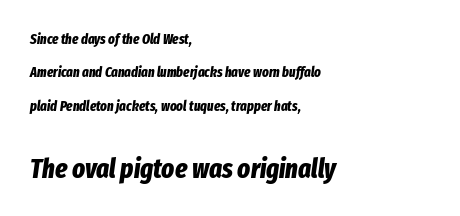
Q: Is the text bold? A: Yes.
Q: Is the text italic (slanted)? A: Yes, it leans right by about 8 degrees.
Q: Is the text underlined? A: No.
Q: How is the paragraph aligned? A: Left-aligned.
Q: Is the spacing between letters normal or unusually wide? A: Normal.
Q: Is the spacing between lines tight, normal or loose? A: Loose.
Q: Which block of text is set in a larger size, the first (top) or the second (bottom)? A: The second (bottom) one.
